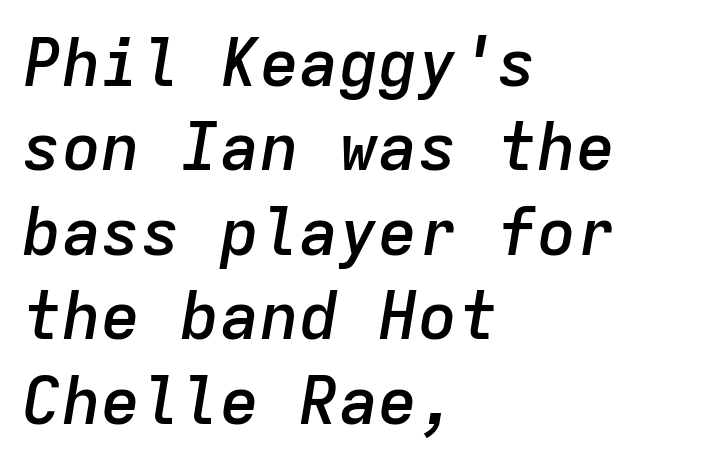
The image shows 66 px semibold type, italic (leaning right), monospaced; set left-aligned, normal line spacing (1.28x), normal letter spacing, not underlined; low stroke contrast and a medium x-height.
